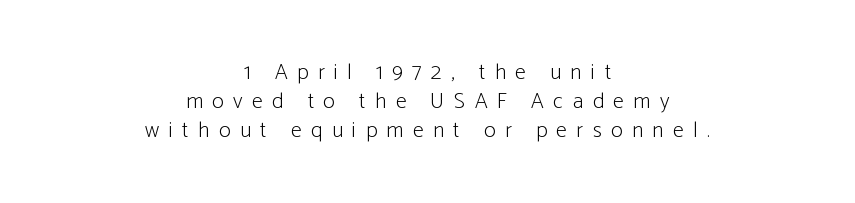
Only glyphs here, with clear space below each row. One glance says typical: line gaps are just what's usual. The line texture is sparse and dotted thanks to wide tracking. Do the letters lean? They stand straight. Is the stroke heavy? The answer is a plain regular-or-lighter. The passage is arranged like a title page — every line centered.
